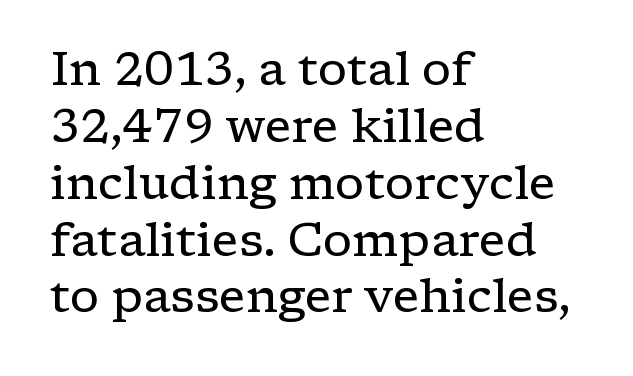
{"serif": "yes", "italic": "no", "bold": "no", "weight": "regular", "width": "wide", "stroke_contrast": "low", "x_height": "medium", "monospaced": "no", "underline": "no", "align": "left", "line_spacing_ratio": 1.21, "letter_spacing": "normal", "letter_spacing_em": 0.0, "glyph_px": 47}
